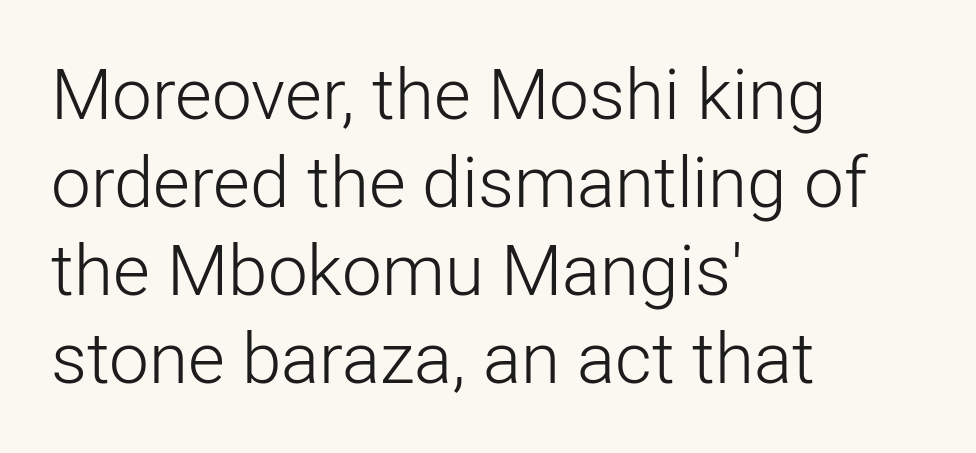
{"serif": "no", "italic": "no", "bold": "no", "weight": "light", "width": "normal", "stroke_contrast": "low", "x_height": "medium", "monospaced": "no", "underline": "no", "align": "left", "line_spacing_ratio": 1.24, "letter_spacing": "normal", "letter_spacing_em": 0.0, "glyph_px": 71}
